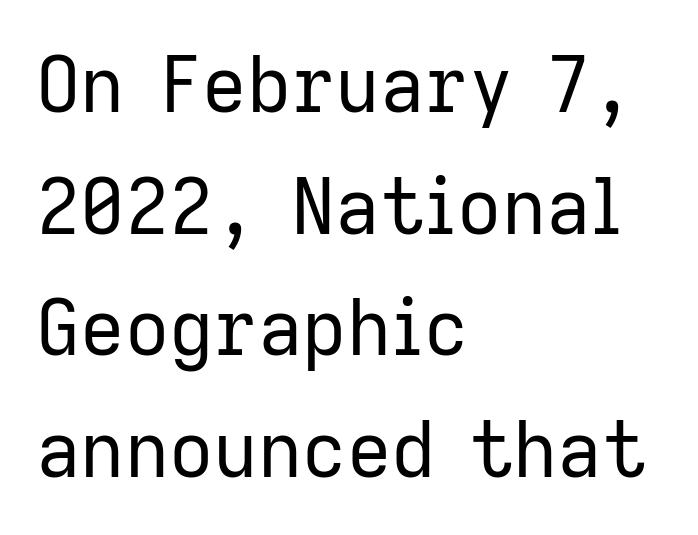
{"serif": "no", "italic": "no", "bold": "no", "weight": "regular", "width": "normal", "stroke_contrast": "low", "x_height": "medium", "monospaced": "no", "underline": "no", "align": "left", "line_spacing": "normal", "line_spacing_ratio": 1.58, "letter_spacing": "normal", "letter_spacing_em": 0.0, "glyph_px": 77}
